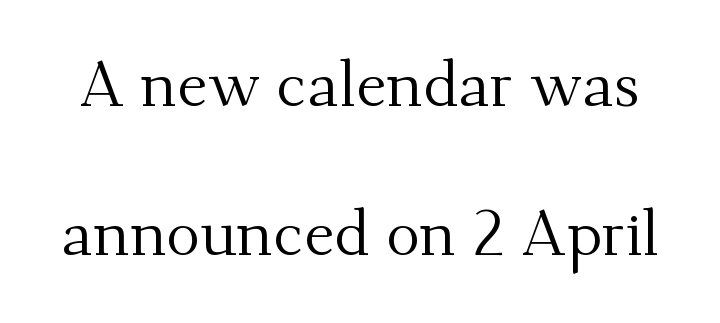
{"serif": "yes", "italic": "no", "bold": "no", "weight": "regular", "width": "normal", "stroke_contrast": "medium", "x_height": "small", "monospaced": "no", "underline": "no", "line_spacing": "loose", "line_spacing_ratio": 2.33, "letter_spacing": "normal", "letter_spacing_em": 0.0, "glyph_px": 64}
